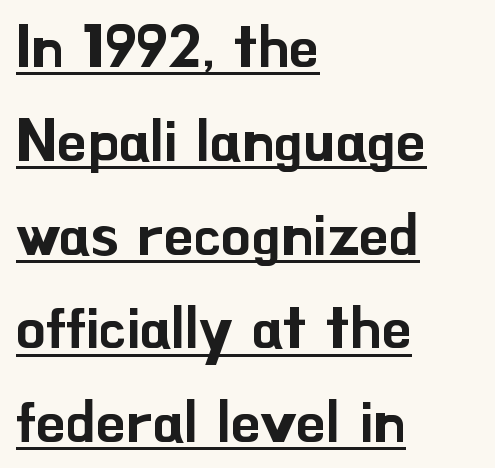
Q: Is the text italic (slanted)? A: No, it is upright.
Q: Is the typeface a serif or a sans-serif typeface? A: Sans-serif.
Q: Is the text underlined? A: Yes.
Q: How is the paragraph aligned? A: Left-aligned.
Q: Is the spacing between letters normal or unusually wide? A: Normal.
Q: Is the spacing between lines tight, normal or loose? A: Normal.
Q: Width (condensed, normal, or wide)? A: Normal.
Q: Stroke contrast? A: Low.
Q: x-height? A: Small.
Q: Monospaced? A: No.
